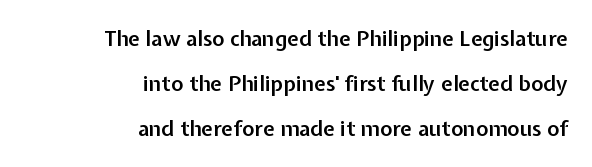
Descenders hang freely into open space. As a designer I'd log this as weight 600, semibold. Does the leading feel generous? Absolutely, it's lavish. Every character sits straight up, as roman type does.
